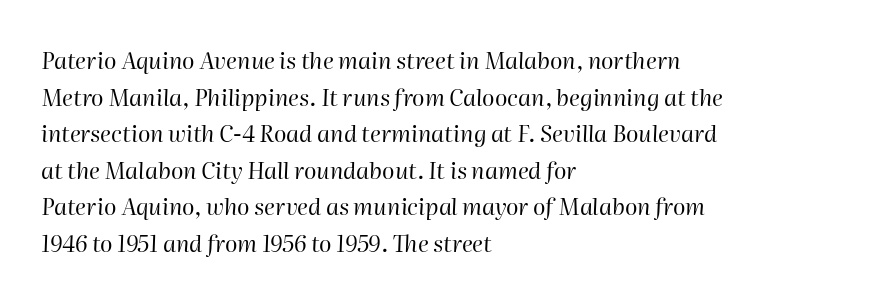
Check the space under the baseline: it is left empty. What stands out about the letter spacing? Nothing — it is the standard amount. This block has exactly the height ordinary leading produces. Stems here are at most as thick as an everyday book face. Rendered with sloped, italic letterforms. The lines in this sample share a left origin and differ only in where they stop.
